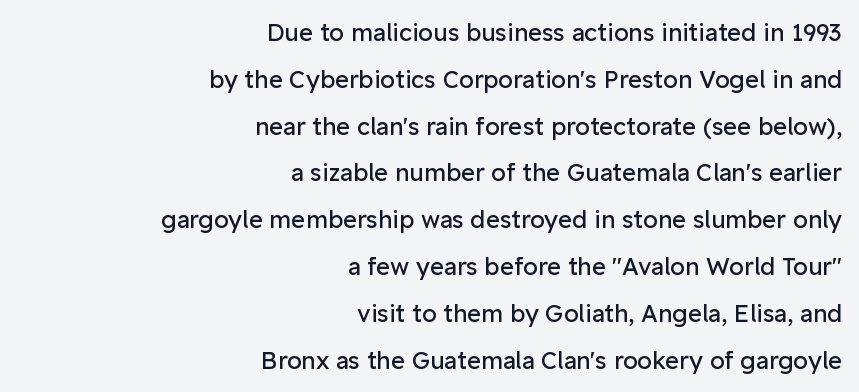
The letters look calm and open, with moderate or lighter stems. Horizontally, the lines are justified to the trailing edge only. Every stem runs plumb, perpendicular to the baseline. Horizontal bands of white between lines are thick stripes. Bare-footed words on every line. No extra tracking has been applied to these lines.
